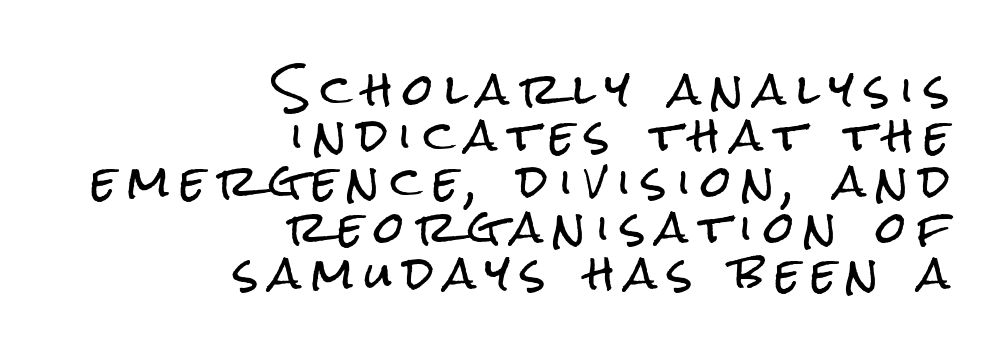
The image shows 43 px condensed sans-serif type, upright; set right-aligned, tight line spacing (1.07x), unusually wide letter spacing (+0.26 em), not underlined; low stroke contrast and a medium x-height.
